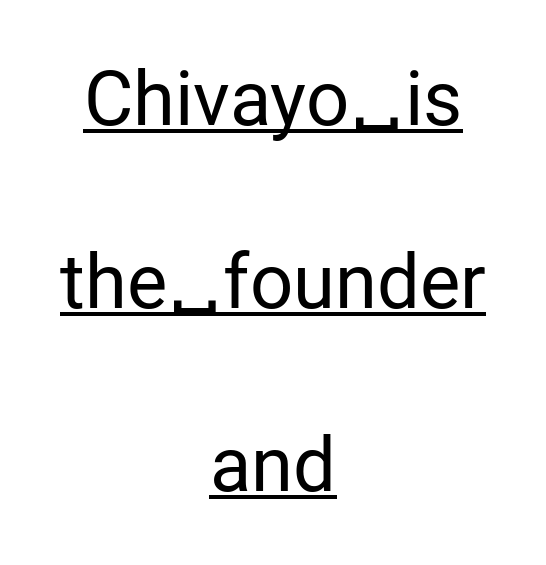
{"serif": "no", "italic": "no", "bold": "no", "weight": "regular", "width": "normal", "stroke_contrast": "low", "x_height": "medium", "monospaced": "no", "underline": "yes", "align": "center", "line_spacing": "loose", "line_spacing_ratio": 2.41, "letter_spacing": "normal", "letter_spacing_em": 0.0, "glyph_px": 76}
